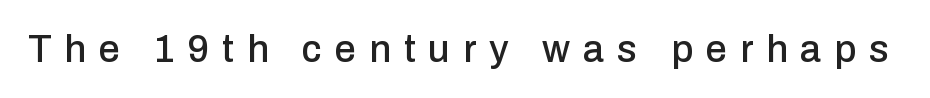
Q: Is the text italic (slanted)? A: No, it is upright.
Q: Is the typeface a serif or a sans-serif typeface? A: Sans-serif.
Q: Is the text underlined? A: No.
Q: Is the spacing between letters normal or unusually wide? A: Unusually wide.
Q: Width (condensed, normal, or wide)? A: Normal.
Q: Stroke contrast? A: Low.
Q: x-height? A: Medium.
Q: Monospaced? A: No.
